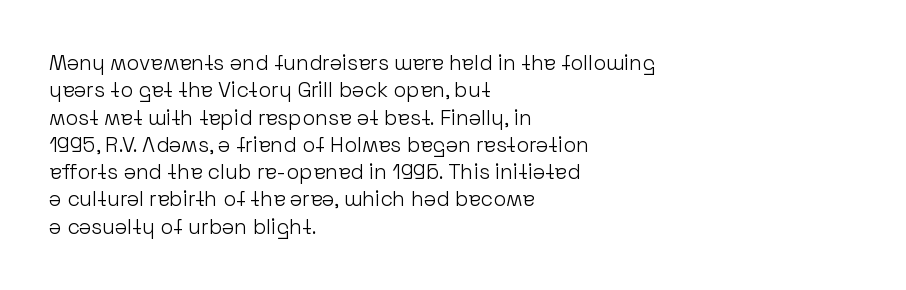
The image shows 21 px text type, upright; set left-aligned, normal line spacing (1.3x), normal letter spacing, not underlined.
